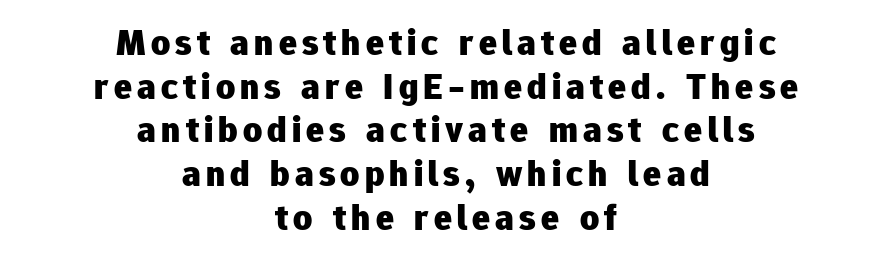
The image shows 37 px heavy sans-serif type, upright; set centered, line spacing 1.18x, not underlined; low stroke contrast and a medium x-height.
